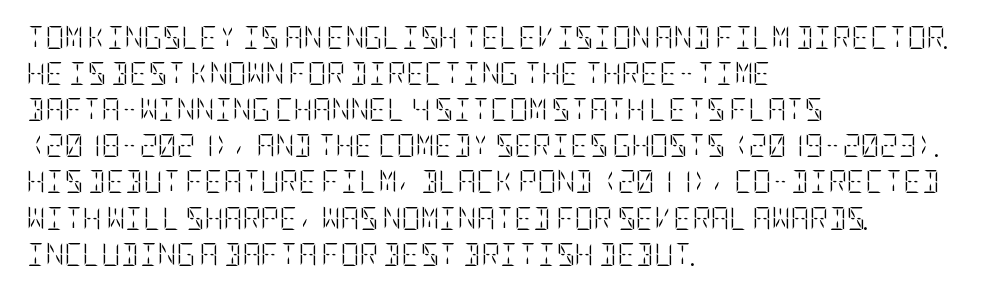
Nothing unusual about the tracking: characters are spaced as the font intends. The typesetter chose a ragged-right arrangement here. Vertical strokes here are truly vertical. In terms of leading, this rendering sits right in the middle.
